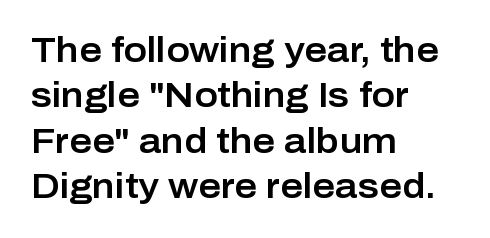
Q: Is the text italic (slanted)? A: No, it is upright.
Q: Is the typeface a serif or a sans-serif typeface? A: Sans-serif.
Q: Is the text underlined? A: No.
Q: How is the paragraph aligned? A: Left-aligned.
Q: Is the spacing between letters normal or unusually wide? A: Normal.
Q: Is the spacing between lines tight, normal or loose? A: Normal.
Q: Width (condensed, normal, or wide)? A: Normal.
Q: Stroke contrast? A: Low.
Q: x-height? A: Medium.
Q: Monospaced? A: No.
